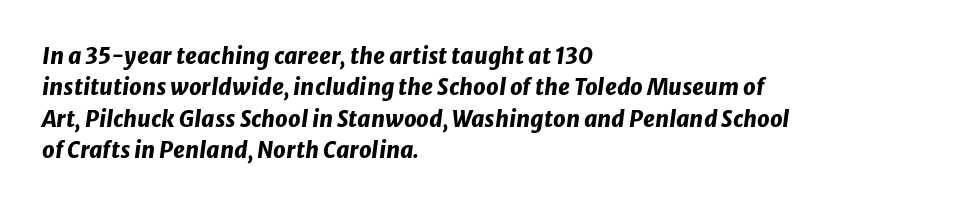
{"italic": "yes", "lean": "right", "slant_degrees": 8, "bold": "yes", "underline": "no", "align": "left", "line_spacing": "normal", "line_spacing_ratio": 1.43, "letter_spacing": "normal", "letter_spacing_em": 0.0, "glyph_px": 22}
